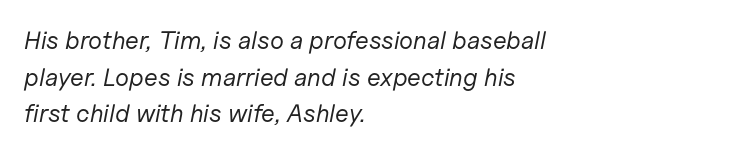
{"italic": "yes", "lean": "right", "slant_degrees": 11, "bold": "no", "underline": "no", "align": "left", "line_spacing": "normal", "line_spacing_ratio": 1.47, "letter_spacing": "normal", "letter_spacing_em": 0.0, "glyph_px": 25}
